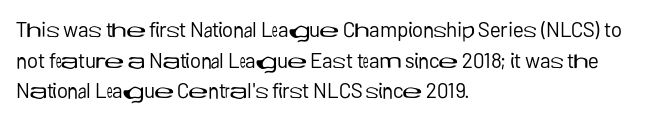
The image shows 21 px text type, upright; set left-aligned, normal line spacing (1.46x), normal letter spacing, not underlined.
